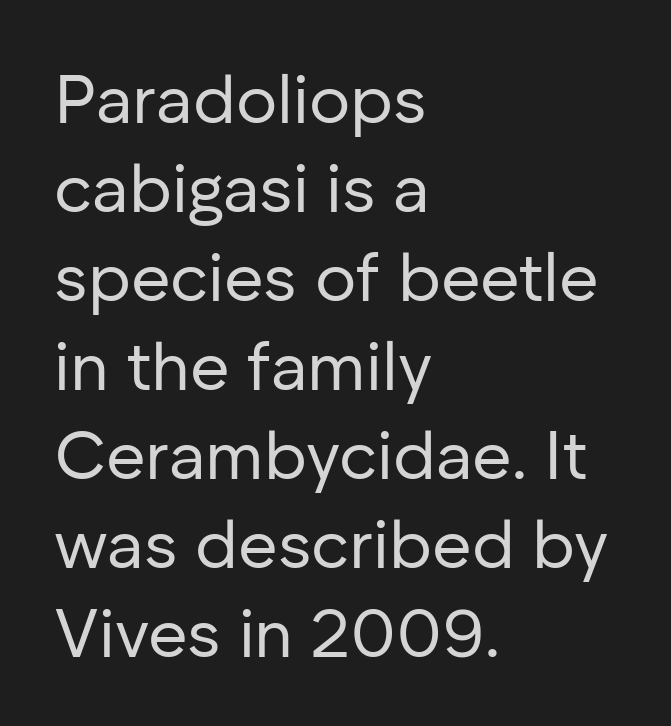
Q: Is the text bold? A: No.
Q: Is the text italic (slanted)? A: No, it is upright.
Q: Is the typeface a serif or a sans-serif typeface? A: Sans-serif.
Q: Is the text underlined? A: No.
Q: How is the paragraph aligned? A: Left-aligned.
Q: Is the spacing between letters normal or unusually wide? A: Normal.
Q: Is the spacing between lines tight, normal or loose? A: Normal.
Q: Width (condensed, normal, or wide)? A: Normal.
Q: Stroke contrast? A: Low.
Q: x-height? A: Medium.
Q: Monospaced? A: No.
